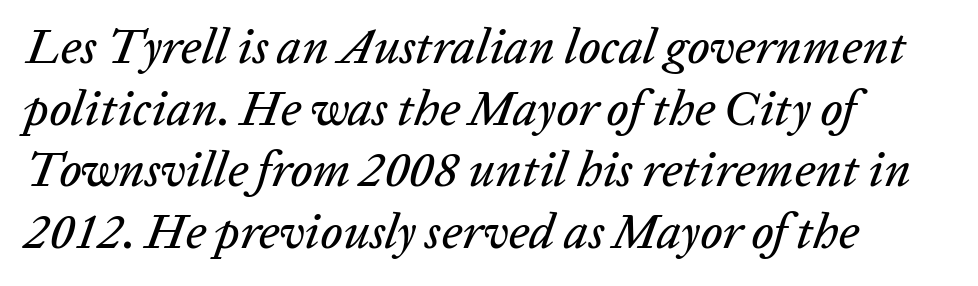
Q: Is the text italic (slanted)? A: Yes, it leans right by about 20 degrees.
Q: Is the text underlined? A: No.
Q: How is the paragraph aligned? A: Left-aligned.
Q: Is the spacing between letters normal or unusually wide? A: Normal.
Q: Is the spacing between lines tight, normal or loose? A: Normal.
Q: Width (condensed, normal, or wide)? A: Normal.
Q: Stroke contrast? A: Low.
Q: x-height? A: Medium.
Q: Monospaced? A: No.
